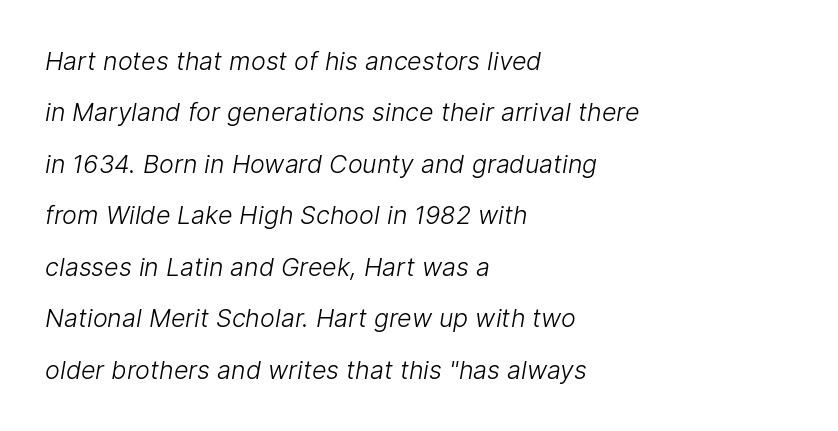
{"bold": "no", "underline": "no", "align": "left", "line_spacing": "loose", "line_spacing_ratio": 2.06, "letter_spacing": "normal", "letter_spacing_em": 0.0, "glyph_px": 25}
